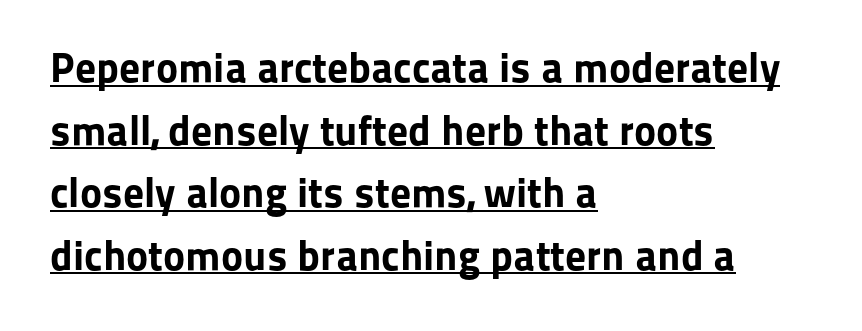
Q: Is the text bold? A: Yes.
Q: Is the text italic (slanted)? A: No, it is upright.
Q: Is the typeface a serif or a sans-serif typeface? A: Sans-serif.
Q: Is the text underlined? A: Yes.
Q: How is the paragraph aligned? A: Left-aligned.
Q: Is the spacing between letters normal or unusually wide? A: Normal.
Q: Is the spacing between lines tight, normal or loose? A: Normal.
Q: Width (condensed, normal, or wide)? A: Normal.
Q: Stroke contrast? A: Low.
Q: x-height? A: Medium.
Q: Monospaced? A: No.
